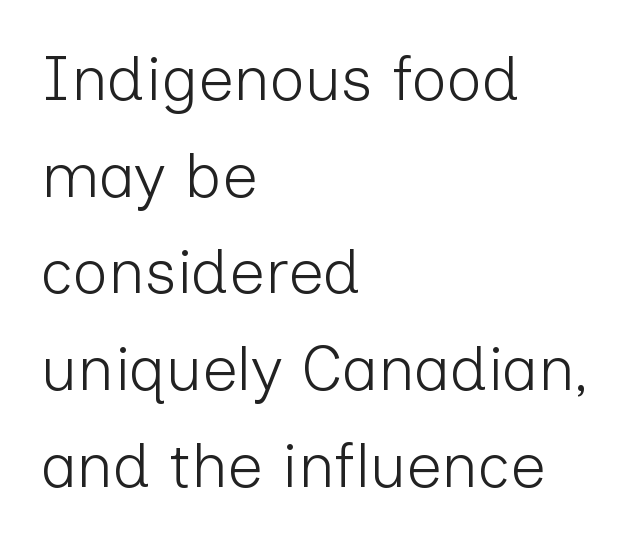
The image shows 62 px light sans-serif type, upright; set left-aligned, normal line spacing (1.56x), normal letter spacing, not underlined; low stroke contrast and a medium x-height.
